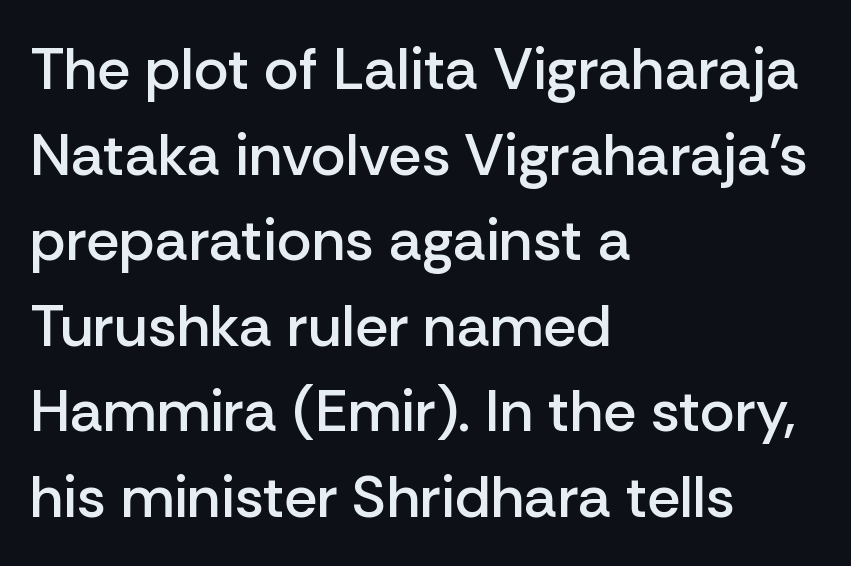
Proportional: the letters do not fall into vertical columns. The baseline area is clear. Leading: standard. Does the copy run flush right? No — it runs flush left.
